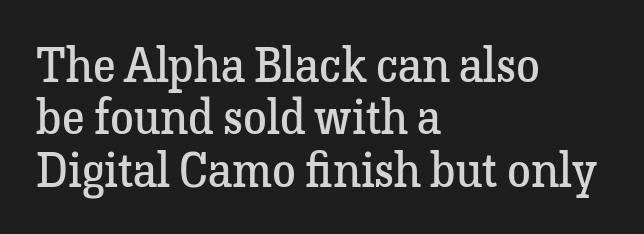
Q: Is the text bold? A: No.
Q: Is the text italic (slanted)? A: No, it is upright.
Q: Is the typeface a serif or a sans-serif typeface? A: Serif.
Q: Is the text underlined? A: No.
Q: How is the paragraph aligned? A: Left-aligned.
Q: Is the spacing between letters normal or unusually wide? A: Normal.
Q: Is the spacing between lines tight, normal or loose? A: Tight.
Q: Width (condensed, normal, or wide)? A: Normal.
Q: Stroke contrast? A: Low.
Q: x-height? A: Medium.
Q: Monospaced? A: No.
